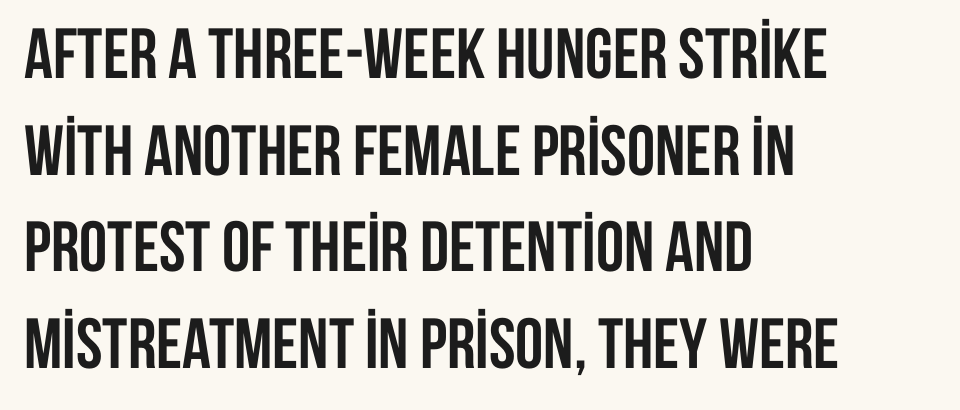
{"serif": "no", "italic": "no", "bold": "yes", "weight": "semibold", "width": "condensed", "stroke_contrast": "low", "x_height": "large", "monospaced": "no", "underline": "no", "align": "left", "line_spacing": "normal", "line_spacing_ratio": 1.36, "letter_spacing": "normal", "letter_spacing_em": 0.0, "glyph_px": 71}
